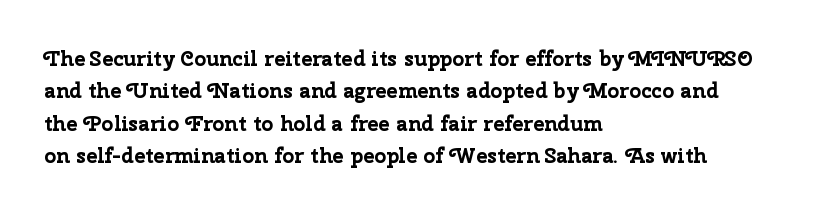
{"italic": "no", "bold": "yes", "underline": "no", "align": "left", "line_spacing": "normal", "line_spacing_ratio": 1.54, "letter_spacing": "normal", "letter_spacing_em": 0.0, "glyph_px": 21}
